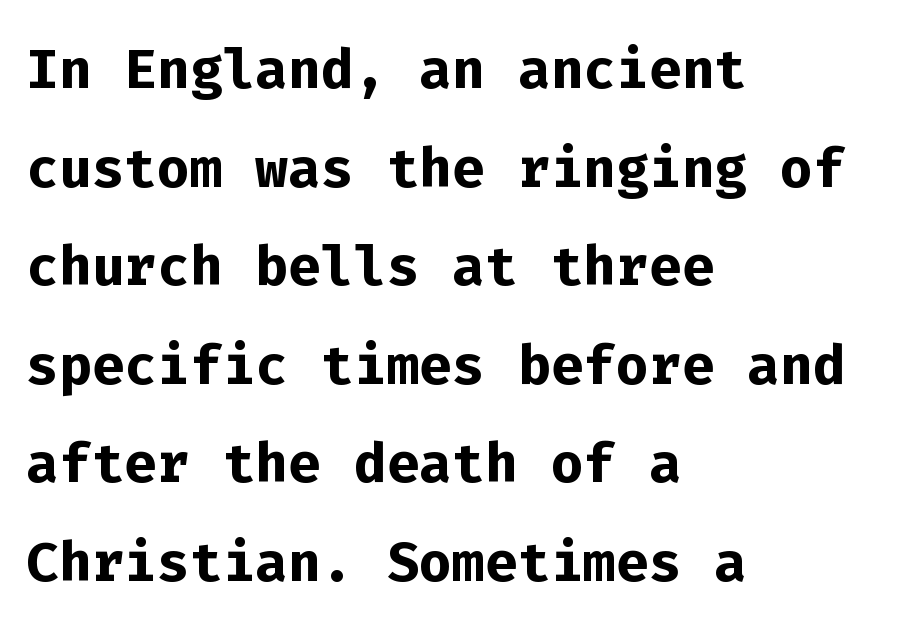
Q: Is the text bold? A: Yes.
Q: Is the text italic (slanted)? A: No, it is upright.
Q: Is the typeface a serif or a sans-serif typeface? A: Sans-serif.
Q: Is the text underlined? A: No.
Q: How is the paragraph aligned? A: Left-aligned.
Q: Is the spacing between letters normal or unusually wide? A: Normal.
Q: Is the spacing between lines tight, normal or loose? A: Normal.
Q: Width (condensed, normal, or wide)? A: Normal.
Q: Stroke contrast? A: Low.
Q: x-height? A: Medium.
Q: Monospaced? A: Yes.
